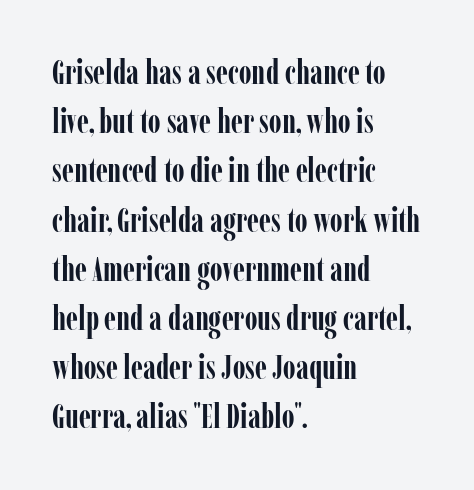
Q: Is the text bold? A: Yes.
Q: Is the text italic (slanted)? A: No, it is upright.
Q: Is the typeface a serif or a sans-serif typeface? A: Serif.
Q: Is the text underlined? A: No.
Q: How is the paragraph aligned? A: Left-aligned.
Q: Is the spacing between letters normal or unusually wide? A: Normal.
Q: Is the spacing between lines tight, normal or loose? A: Normal.
Q: Width (condensed, normal, or wide)? A: Condensed.
Q: Stroke contrast? A: Low.
Q: x-height? A: Medium.
Q: Monospaced? A: No.
